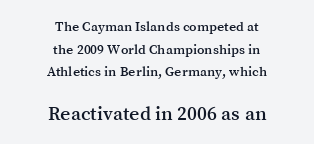
{"italic": "no", "underline": "no", "align": "center", "line_spacing": "normal", "line_spacing_ratio": 1.62, "letter_spacing": "normal", "letter_spacing_em": 0.0, "larger_block": "second", "size_ratio": 1.43, "glyph_px": 20}
